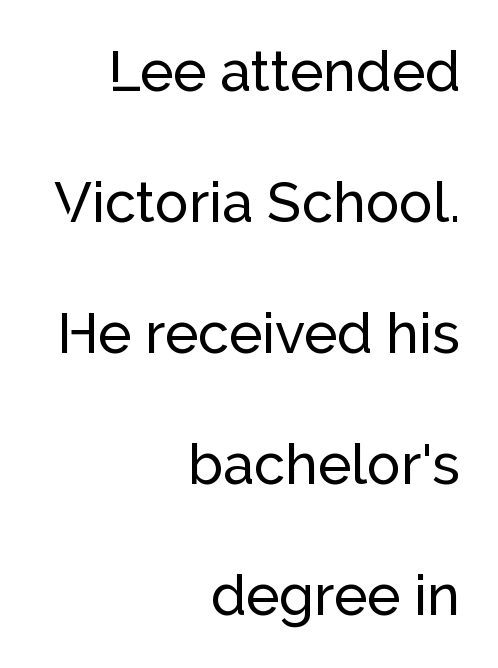
{"serif": "no", "italic": "no", "width": "normal", "stroke_contrast": "low", "x_height": "medium", "monospaced": "no", "underline": "no", "align": "right", "line_spacing": "loose", "line_spacing_ratio": 2.34, "letter_spacing": "normal", "letter_spacing_em": 0.0, "glyph_px": 56}
